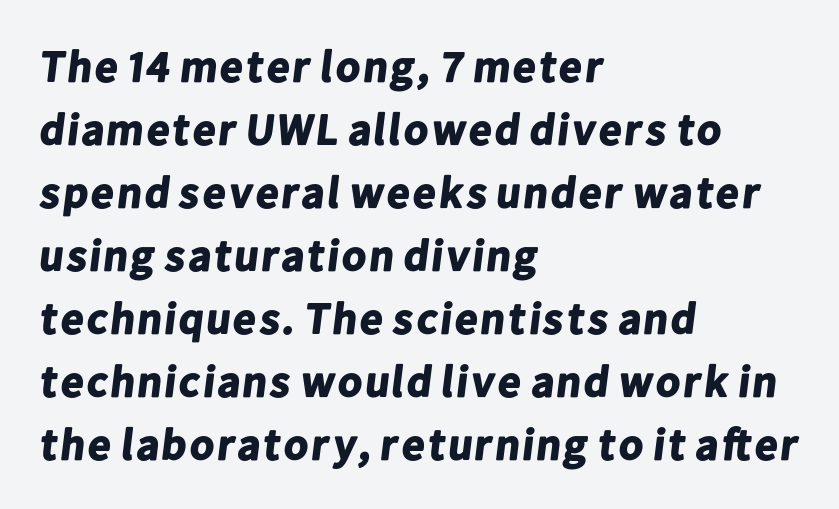
Q: Is the text bold? A: Yes.
Q: Is the typeface a serif or a sans-serif typeface? A: Sans-serif.
Q: Is the text underlined? A: No.
Q: How is the paragraph aligned? A: Left-aligned.
Q: Is the spacing between letters normal or unusually wide? A: Normal.
Q: Is the spacing between lines tight, normal or loose? A: Normal.
Q: Width (condensed, normal, or wide)? A: Normal.
Q: Stroke contrast? A: Low.
Q: x-height? A: Medium.
Q: Monospaced? A: No.
